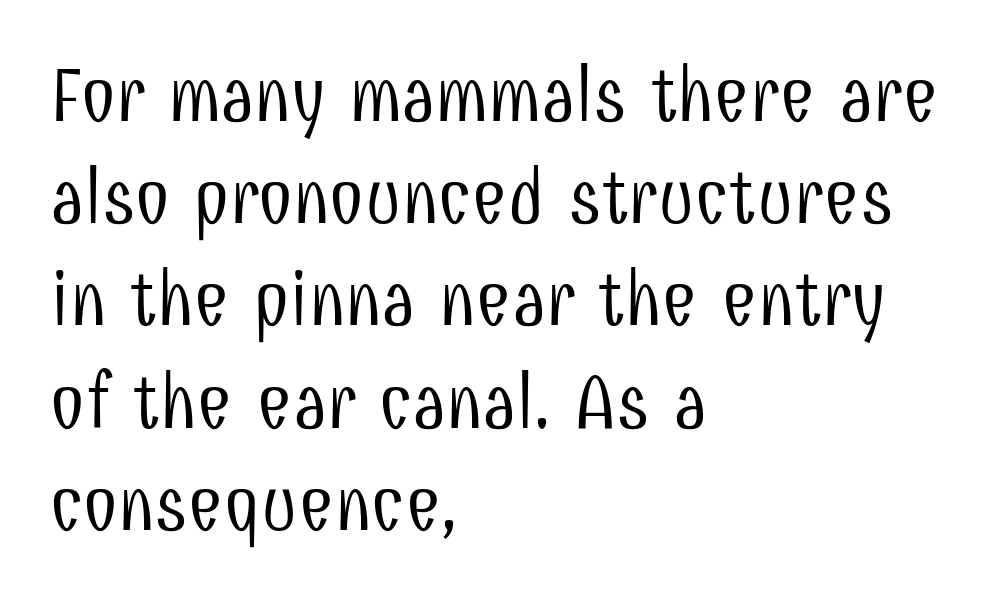
{"serif": "no", "italic": "no", "bold": "no", "weight": "light", "width": "condensed", "stroke_contrast": "low", "x_height": "medium", "monospaced": "no", "underline": "no", "align": "left", "line_spacing": "normal", "line_spacing_ratio": 1.31, "letter_spacing": "normal", "letter_spacing_em": 0.0, "glyph_px": 78}
